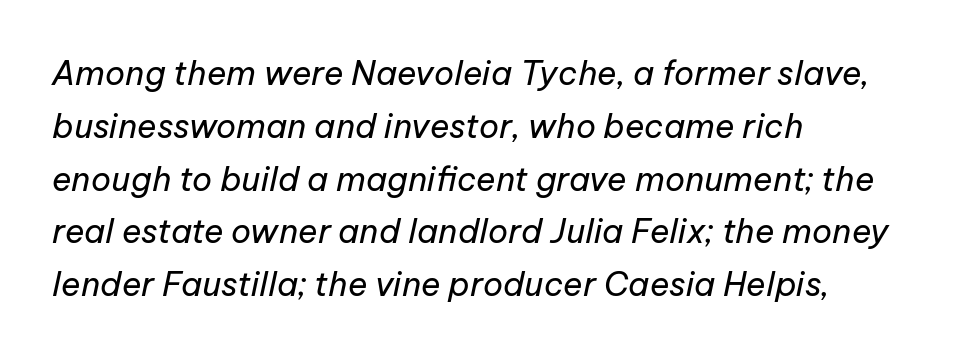
Q: Is the text bold? A: No.
Q: Is the text italic (slanted)? A: Yes, it leans right by about 12 degrees.
Q: Is the text underlined? A: No.
Q: How is the paragraph aligned? A: Left-aligned.
Q: Is the spacing between letters normal or unusually wide? A: Normal.
Q: Is the spacing between lines tight, normal or loose? A: Normal.
Q: Width (condensed, normal, or wide)? A: Normal.
Q: Stroke contrast? A: Low.
Q: x-height? A: Medium.
Q: Monospaced? A: No.
